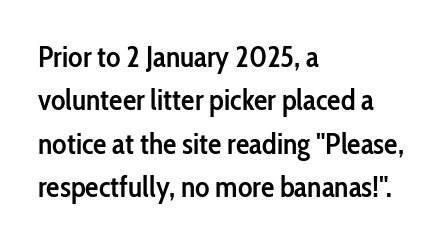
The image shows 30 px semibold, condensed sans-serif type, upright; set left-aligned, normal line spacing (1.45x), normal letter spacing, not underlined; low stroke contrast and a medium x-height.
